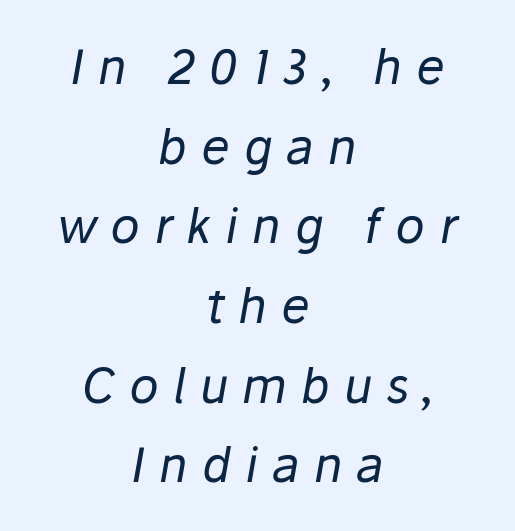
Q: Is the text bold? A: No.
Q: Is the text italic (slanted)? A: Yes, it leans right by about 10 degrees.
Q: Is the text underlined? A: No.
Q: How is the paragraph aligned? A: Centered.
Q: Is the spacing between letters normal or unusually wide? A: Unusually wide.
Q: Is the spacing between lines tight, normal or loose? A: Normal.
Q: Width (condensed, normal, or wide)? A: Normal.
Q: Stroke contrast? A: Low.
Q: x-height? A: Medium.
Q: Monospaced? A: No.
